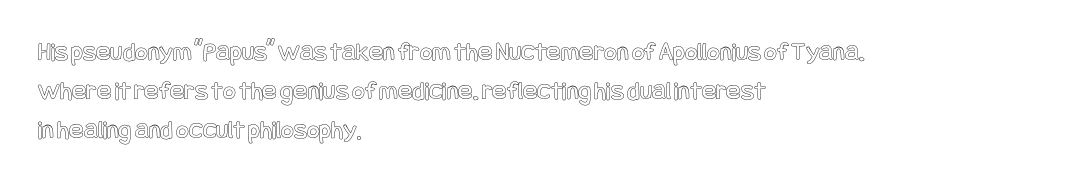
{"italic": "no", "underline": "no", "align": "left", "line_spacing": "normal", "line_spacing_ratio": 1.44, "letter_spacing": "normal", "letter_spacing_em": 0.0, "glyph_px": 27}
